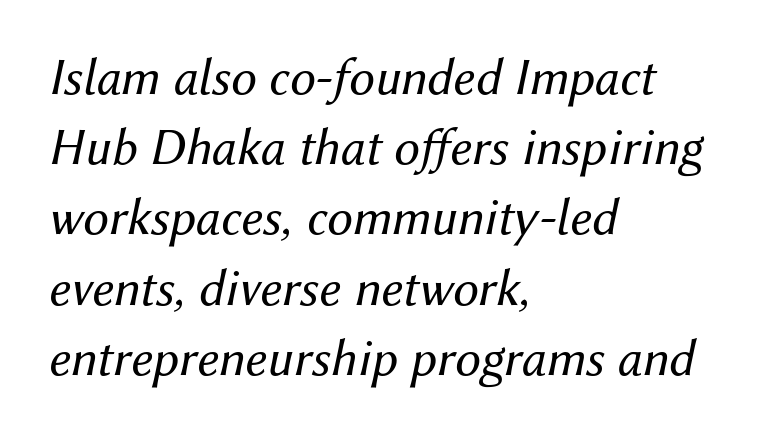
Character widths vary here, with narrow letters taking less room than wide ones. Any mark beneath the type? The region is blank. Spacing between characters is what you'd get straight out of the box. Which margin do the lines hug? The left one — the right edge is uneven.
